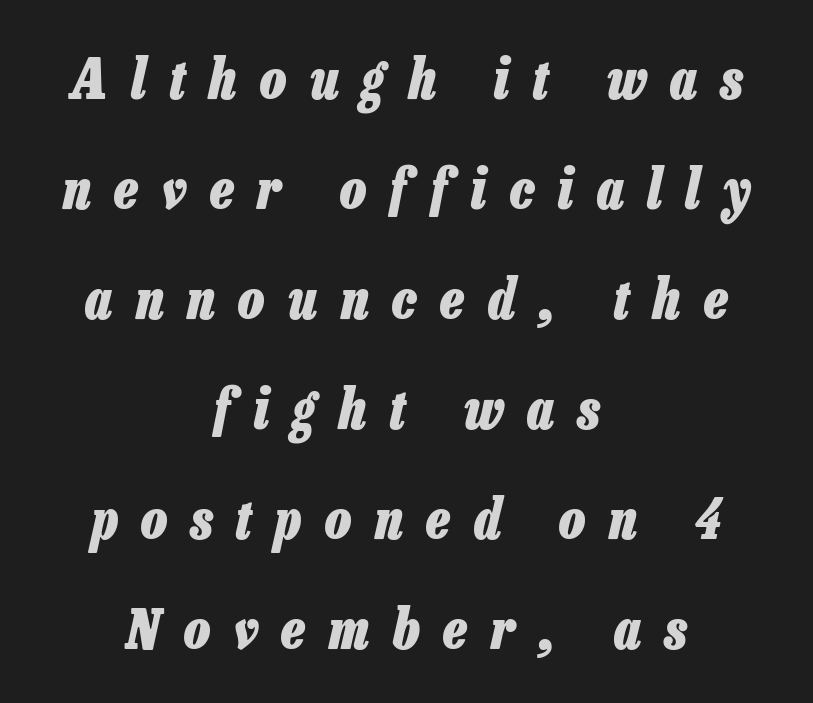
Q: Is the text bold? A: Yes.
Q: Is the text italic (slanted)? A: Yes, it leans right by about 13 degrees.
Q: Is the text underlined? A: No.
Q: How is the paragraph aligned? A: Centered.
Q: Is the spacing between letters normal or unusually wide? A: Unusually wide.
Q: Is the spacing between lines tight, normal or loose? A: Loose.
Q: Width (condensed, normal, or wide)? A: Condensed.
Q: Stroke contrast? A: Low.
Q: x-height? A: Medium.
Q: Monospaced? A: No.
